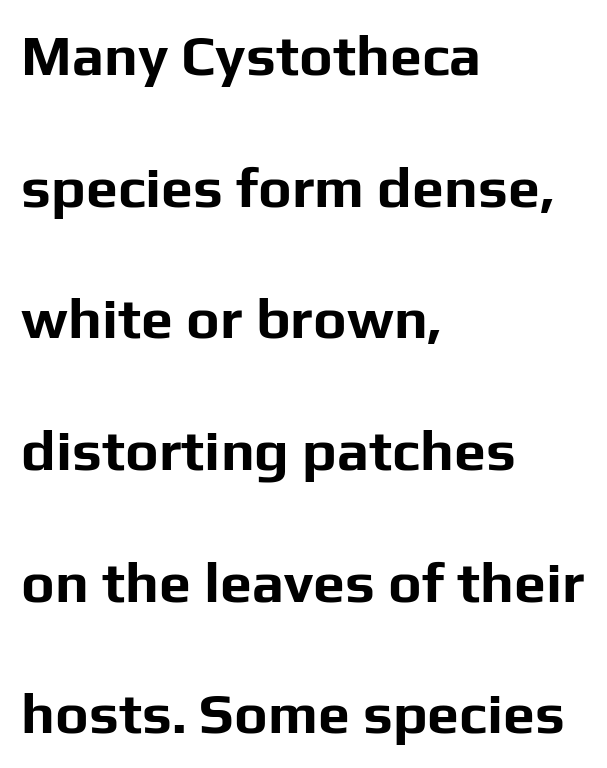
Q: Is the text bold? A: Yes.
Q: Is the text italic (slanted)? A: No, it is upright.
Q: Is the typeface a serif or a sans-serif typeface? A: Sans-serif.
Q: Is the text underlined? A: No.
Q: How is the paragraph aligned? A: Left-aligned.
Q: Is the spacing between letters normal or unusually wide? A: Normal.
Q: Is the spacing between lines tight, normal or loose? A: Loose.
Q: Width (condensed, normal, or wide)? A: Normal.
Q: Stroke contrast? A: Low.
Q: x-height? A: Medium.
Q: Monospaced? A: No.
